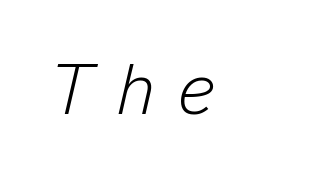
Q: Is the text bold? A: No.
Q: Is the text italic (slanted)? A: Yes, it leans right by about 13 degrees.
Q: Is the text underlined? A: No.
Q: Is the spacing between letters normal or unusually wide? A: Unusually wide.
Q: Width (condensed, normal, or wide)? A: Normal.
Q: Stroke contrast? A: Low.
Q: x-height? A: Medium.
Q: Monospaced? A: No.
